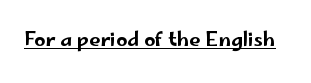
{"italic": "no", "underline": "yes", "letter_spacing": "normal", "letter_spacing_em": 0.0, "glyph_px": 20}
